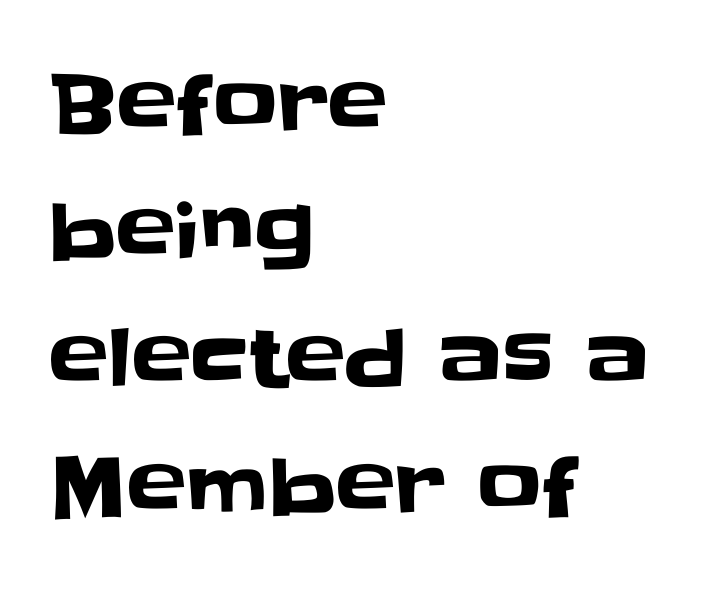
{"serif": "no", "italic": "no", "width": "normal", "stroke_contrast": "low", "x_height": "large", "monospaced": "no", "underline": "no", "align": "left", "line_spacing": "normal", "line_spacing_ratio": 1.59, "letter_spacing": "normal", "letter_spacing_em": 0.0, "glyph_px": 80}
